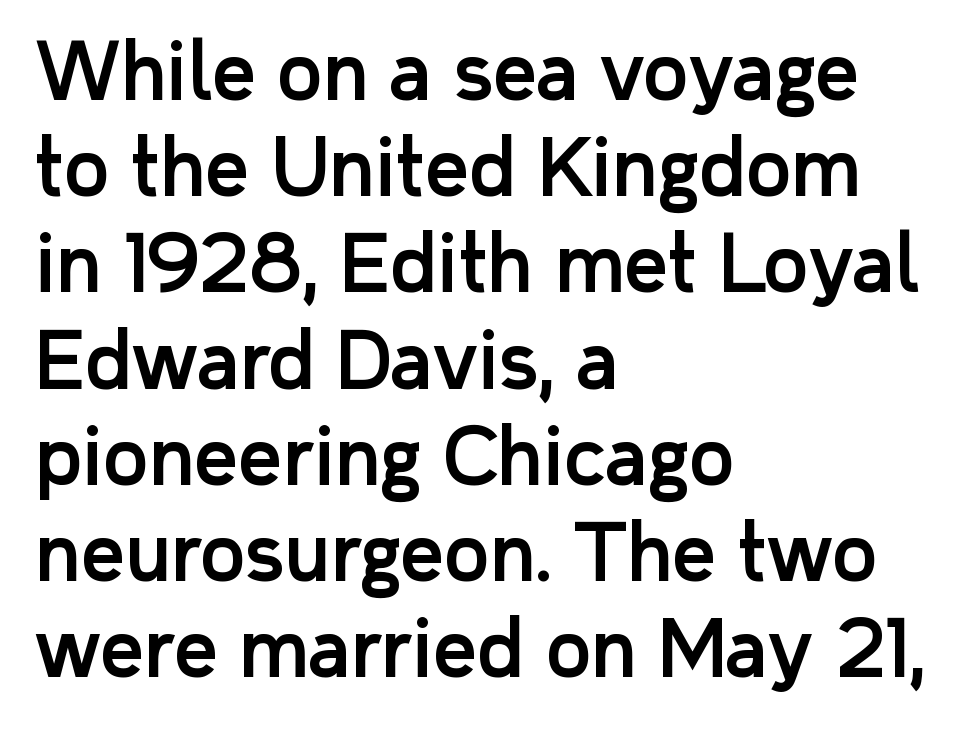
The image shows 77 px sans-serif type, upright; set left-aligned, normal line spacing (1.25x), normal letter spacing, not underlined; low stroke contrast and a medium x-height.
